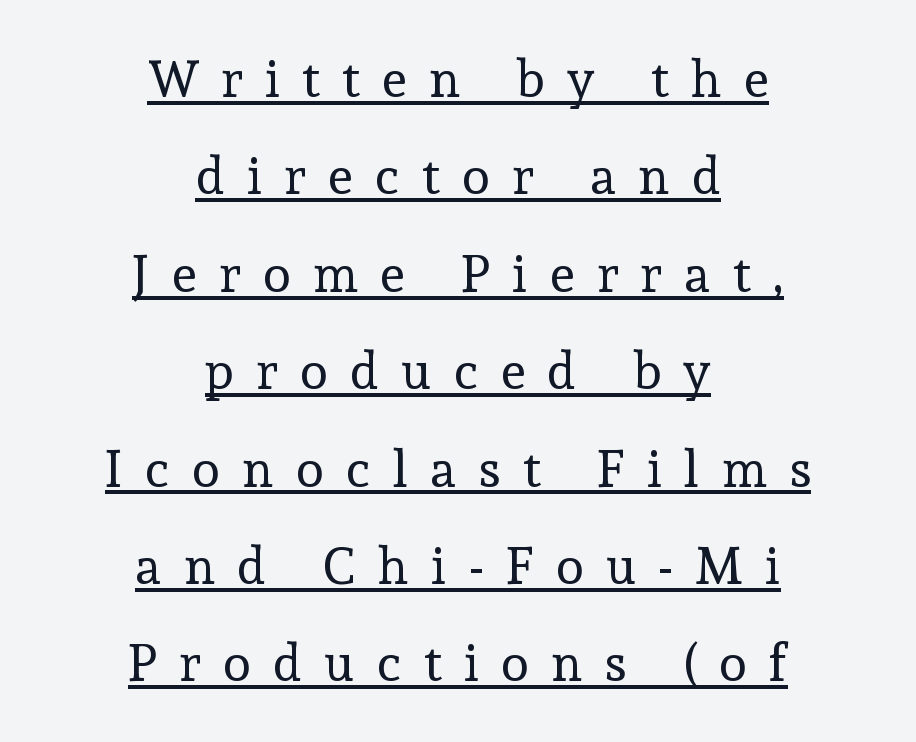
{"serif": "yes", "italic": "no", "bold": "no", "weight": "regular", "width": "normal", "x_height": "medium", "monospaced": "no", "underline": "yes", "align": "center", "line_spacing": "loose", "line_spacing_ratio": 1.91, "letter_spacing": "wide", "letter_spacing_em": 0.44, "glyph_px": 51}
